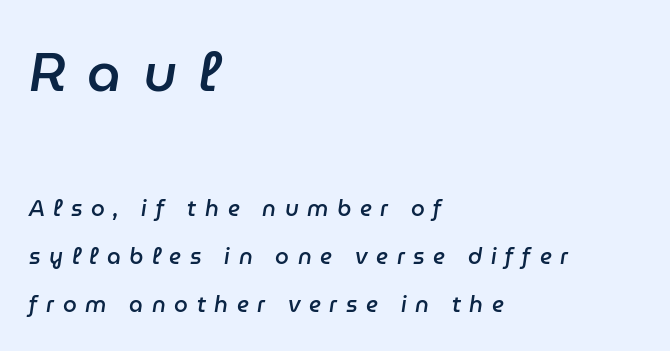
Q: Is the text bold? A: Semi-bold.
Q: Is the text italic (slanted)? A: Yes, it leans right by about 9 degrees.
Q: Is the text underlined? A: No.
Q: How is the paragraph aligned? A: Left-aligned.
Q: Is the spacing between letters normal or unusually wide? A: Unusually wide.
Q: Is the spacing between lines tight, normal or loose? A: Loose.
Q: Which block of text is set in a larger size, the first (top) or the second (bottom)? A: The first (top) one.
Q: Width (condensed, normal, or wide)? A: Normal.
Q: Stroke contrast? A: Low.
Q: x-height? A: Medium.
Q: Monospaced? A: No.
